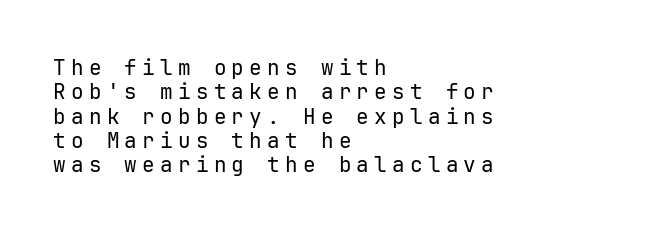
Between one letter and the next there's a generous, obvious gap. Plain, unruled lines of type. Layout note: lines flush left. Stem width sits at or under what a default text font uses. Every stem runs plumb, perpendicular to the baseline.
